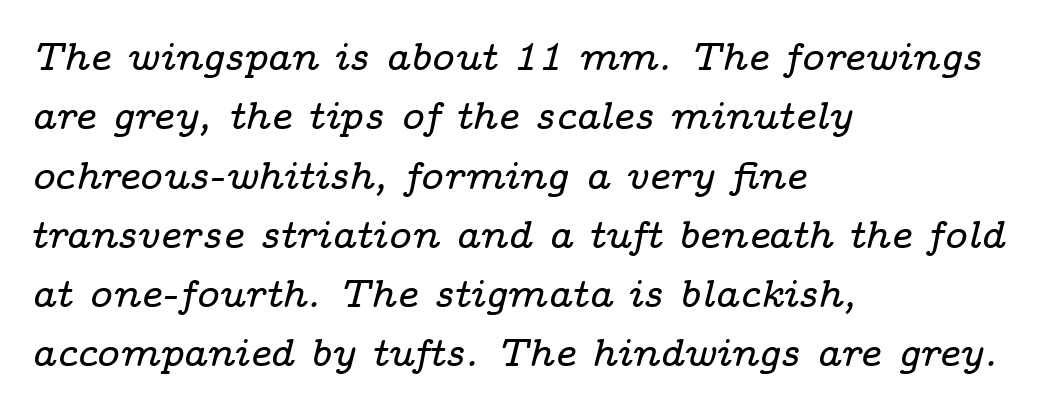
Interline gaps are of average width in this sample. You could not count columns in this text — the font is proportionally spaced. Each letter's strokes conclude with small projecting serifs. Emphasis-style slanted type is in use.
